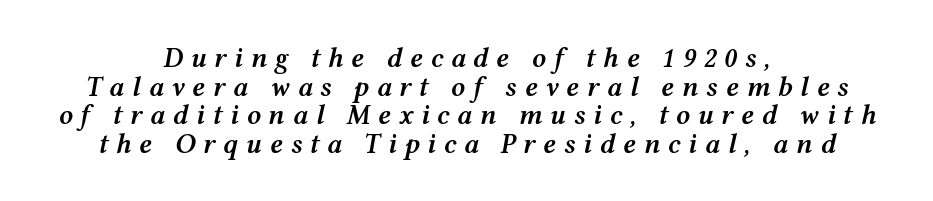
{"italic": "yes", "lean": "right", "slant_degrees": 12, "bold": "semi", "weight": "semibold", "width": "wide", "stroke_contrast": "medium", "x_height": "medium", "monospaced": "no", "underline": "no", "align": "center", "line_spacing": "tight", "line_spacing_ratio": 1.02, "letter_spacing": "wide", "letter_spacing_em": 0.27, "glyph_px": 28}
